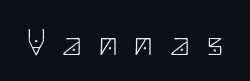
Q: Is the text bold? A: No.
Q: Is the text italic (slanted)? A: No, it is upright.
Q: Is the typeface a serif or a sans-serif typeface? A: Sans-serif.
Q: Is the text underlined? A: No.
Q: Is the spacing between letters normal or unusually wide? A: Unusually wide.
Q: Width (condensed, normal, or wide)? A: Normal.
Q: Stroke contrast? A: Low.
Q: x-height? A: Small.
